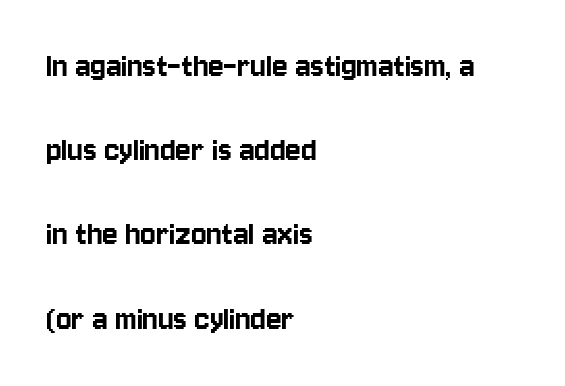
The image shows 36 px condensed sans-serif type, upright; set left-aligned, loose line spacing (2.34x), normal letter spacing, not underlined; low stroke contrast and a large x-height.
